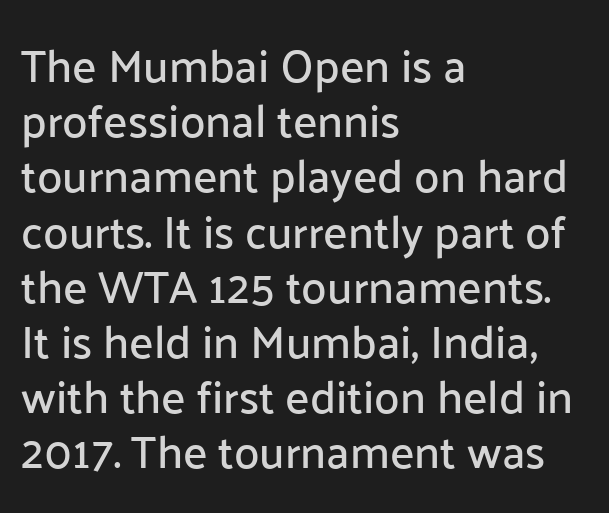
Does extra space separate the letters? No, they use regular spacing. This sample has the flowing, uneven cadence of proportional lettering. Glance below the letters and you will spot only blank space. The rendering shows plain stroke endings on the letterforms — a sans-serif design.
